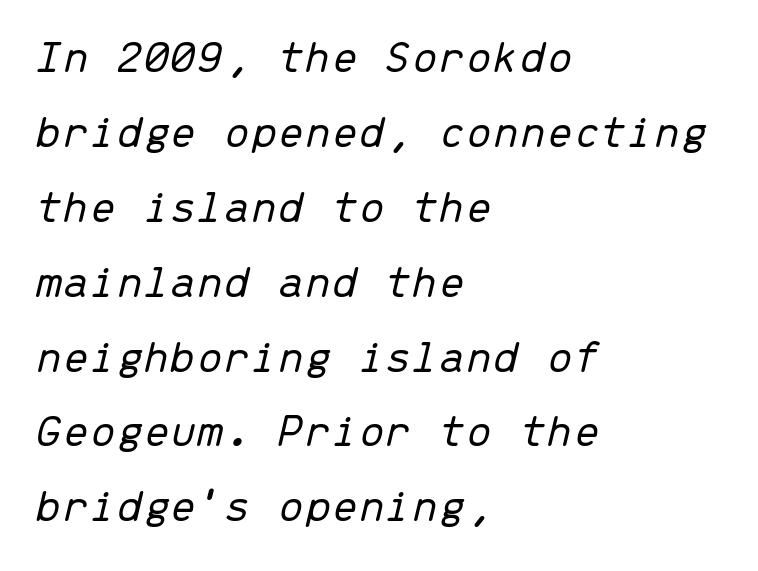
Yep, that's italic — everything's leaning. Weight: regular or lighter. Honestly, the row spacing looks completely unremarkable. This sample is left-justified, so line endings fall wherever the words run out.
